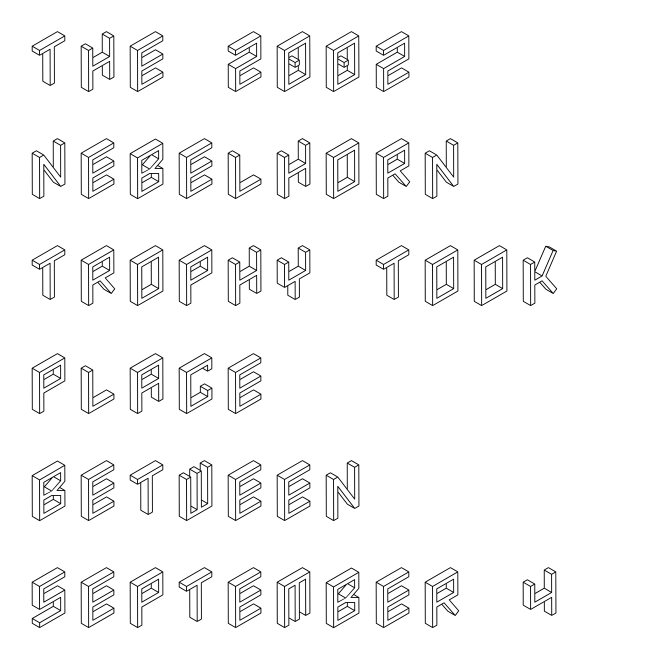
{"italic": "no", "width": "condensed", "x_height": "large", "underline": "no", "align": "left", "line_spacing": "normal", "line_spacing_ratio": 1.6, "letter_spacing": "normal", "letter_spacing_em": 0.0, "glyph_px": 67}
